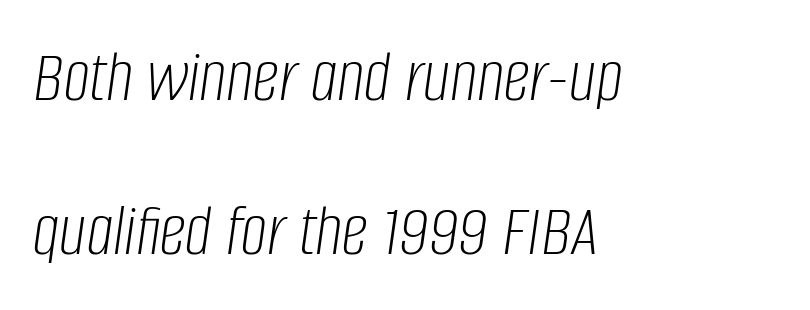
Q: Is the text bold? A: No.
Q: Is the text italic (slanted)? A: Yes, it leans right by about 8 degrees.
Q: Is the text underlined? A: No.
Q: How is the paragraph aligned? A: Left-aligned.
Q: Is the spacing between letters normal or unusually wide? A: Normal.
Q: Is the spacing between lines tight, normal or loose? A: Loose.
Q: Width (condensed, normal, or wide)? A: Condensed.
Q: Stroke contrast? A: Low.
Q: x-height? A: Large.
Q: Monospaced? A: No.
